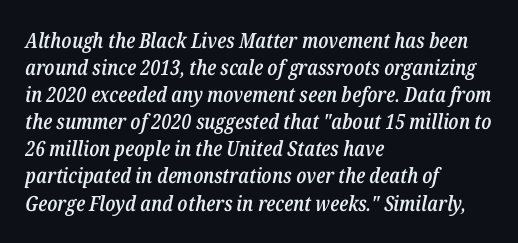
Q: Is the text bold? A: Semi-bold.
Q: Is the text italic (slanted)? A: Yes, it leans right by about 12 degrees.
Q: Is the text underlined? A: No.
Q: How is the paragraph aligned? A: Left-aligned.
Q: Is the spacing between letters normal or unusually wide? A: Normal.
Q: Is the spacing between lines tight, normal or loose? A: Normal.
